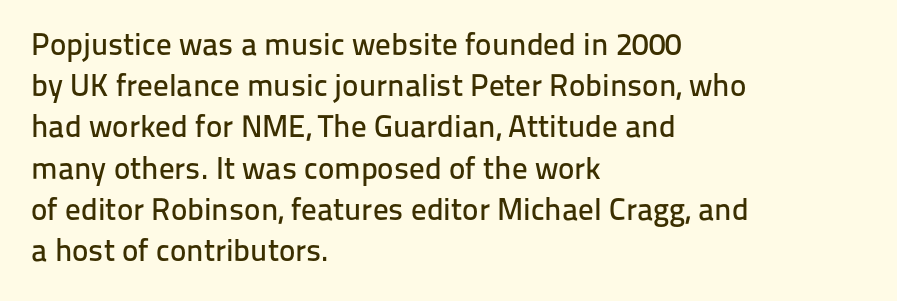
The image shows 31 px sans-serif type, upright; set left-aligned, normal line spacing (1.33x), normal letter spacing, not underlined; low stroke contrast and a medium x-height.
